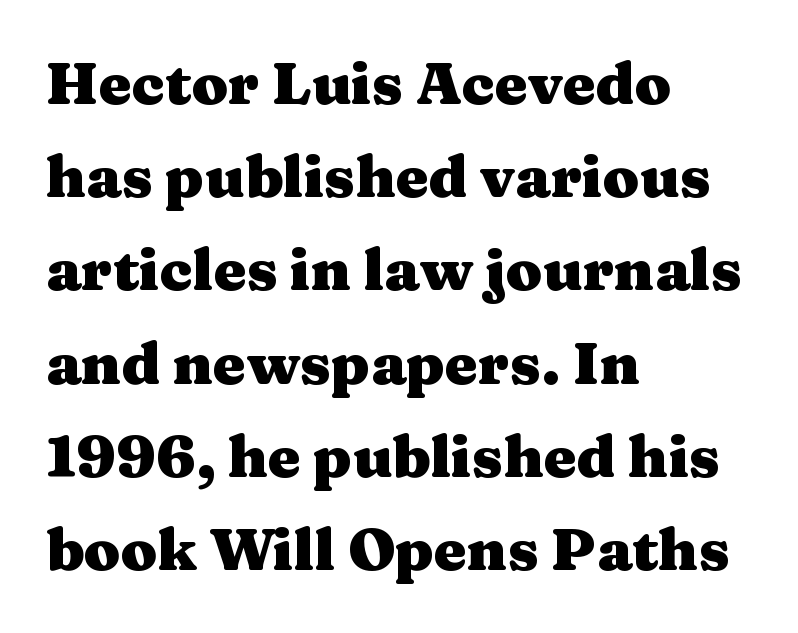
{"serif": "yes", "italic": "no", "bold": "yes", "weight": "heavy", "width": "wide", "stroke_contrast": "medium", "x_height": "medium", "monospaced": "no", "underline": "no", "align": "left", "line_spacing": "normal", "line_spacing_ratio": 1.58, "letter_spacing": "normal", "letter_spacing_em": 0.0, "glyph_px": 59}
